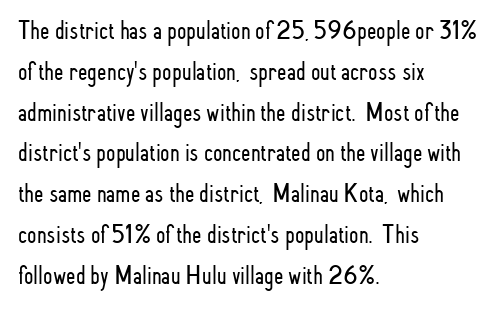
The passage shown stacks its lines at a standard gap. Plain, unruled lines of type. Summary of weight: not heavy and not bold. The rendering keeps characters at their native spacing. Notice how the stems are strictly vertical — no italics here.
